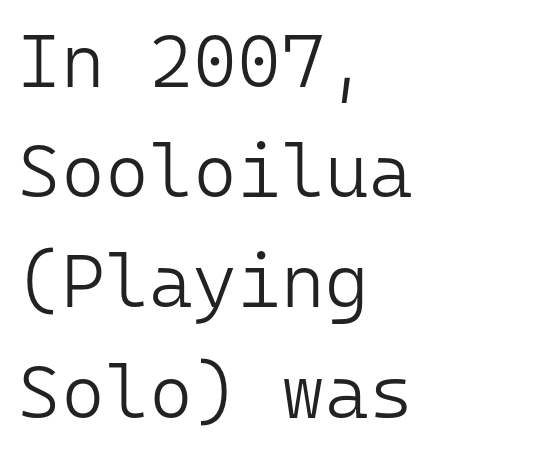
The font family rendered here belongs to the sans-serif group. When letters stand straight like this, we call the style roman or upright. Anything drawn beneath the words? Only blank space. A quiet, ordinary-to-light weight characterises the typeface. Think of a typewriter: that constant character pitch is what you see here.
